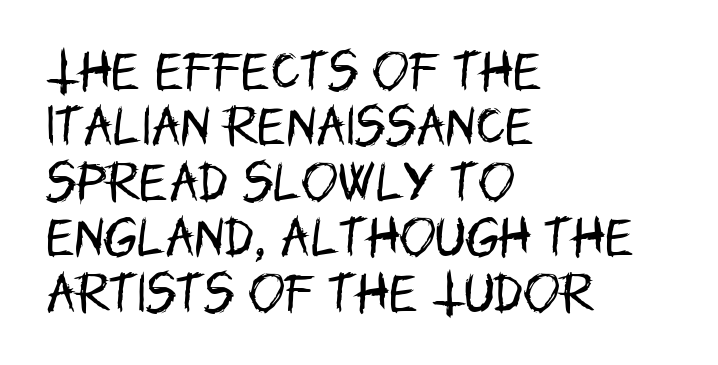
{"serif": "no", "italic": "no", "bold": "no", "weight": "regular", "width": "condensed", "stroke_contrast": "low", "x_height": "large", "monospaced": "no", "underline": "no", "align": "left", "line_spacing": "normal", "line_spacing_ratio": 1.26, "letter_spacing": "normal", "letter_spacing_em": 0.0, "glyph_px": 44}
